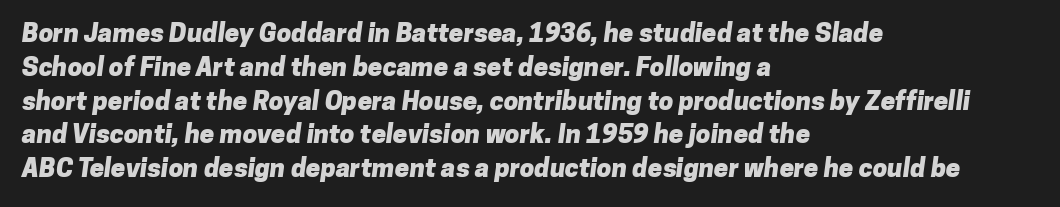
A bare baseline throughout the passage. A full-strength bold gives these letters their thick strokes. Glyph-to-glyph distance matches everyday printed text. The paragraph has a hard left edge and a soft right edge.
